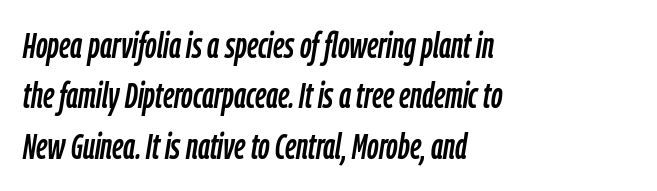
Q: Is the text italic (slanted)? A: Yes, it leans right by about 9 degrees.
Q: Is the text underlined? A: No.
Q: How is the paragraph aligned? A: Left-aligned.
Q: Is the spacing between letters normal or unusually wide? A: Normal.
Q: Is the spacing between lines tight, normal or loose? A: Normal.
Q: Width (condensed, normal, or wide)? A: Condensed.
Q: Stroke contrast? A: Low.
Q: x-height? A: Medium.
Q: Monospaced? A: No.
